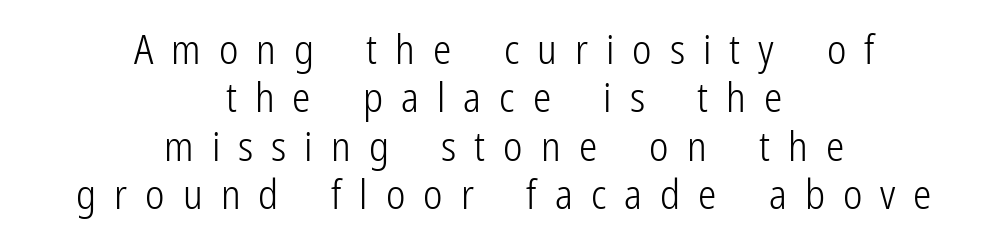
Q: Is the text bold? A: No.
Q: Is the text italic (slanted)? A: No, it is upright.
Q: Is the typeface a serif or a sans-serif typeface? A: Sans-serif.
Q: Is the text underlined? A: No.
Q: How is the paragraph aligned? A: Centered.
Q: Is the spacing between letters normal or unusually wide? A: Unusually wide.
Q: Width (condensed, normal, or wide)? A: Condensed.
Q: Stroke contrast? A: Low.
Q: x-height? A: Medium.
Q: Monospaced? A: No.
